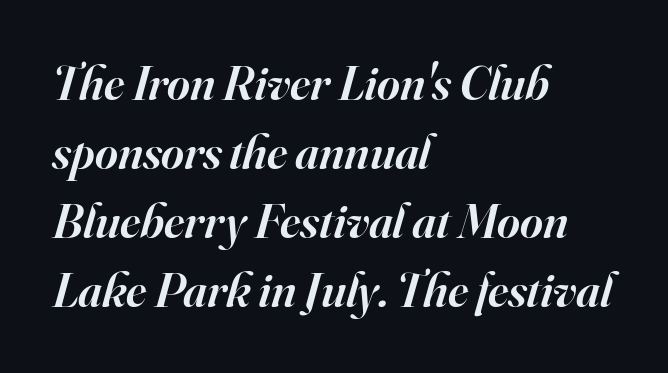
The image shows 49 px semibold serif type, italic (leaning right); set left-aligned, normal line spacing (1.41x), normal letter spacing, not underlined; high stroke contrast and a small x-height.
